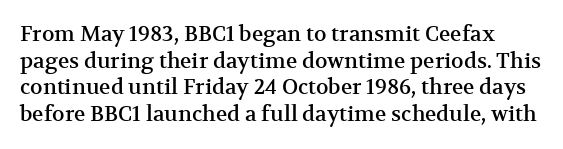
Q: Is the text italic (slanted)? A: No, it is upright.
Q: Is the text underlined? A: No.
Q: Is the spacing between letters normal or unusually wide? A: Normal.
Q: Is the spacing between lines tight, normal or loose? A: Normal.
